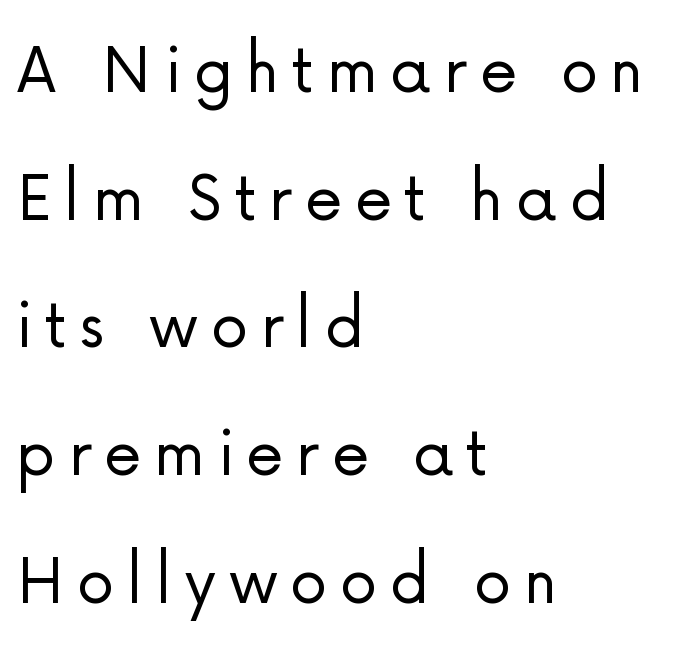
{"serif": "no", "italic": "no", "bold": "no", "weight": "light", "width": "normal", "stroke_contrast": "low", "x_height": "medium", "monospaced": "no", "underline": "no", "align": "left", "line_spacing": "normal", "line_spacing_ratio": 1.68, "glyph_px": 76}
